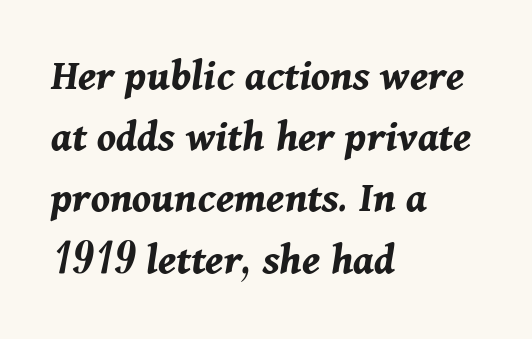
{"italic": "yes", "lean": "right", "slant_degrees": 11, "bold": "yes", "weight": "bold", "width": "normal", "stroke_contrast": "medium", "x_height": "medium", "monospaced": "no", "underline": "no", "align": "left", "line_spacing": "normal", "line_spacing_ratio": 1.36, "letter_spacing": "normal", "letter_spacing_em": 0.0, "glyph_px": 45}
